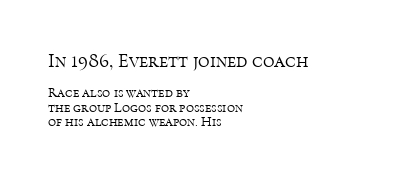
Nobody touched the tracking dial on this one. Posture: straight, roman, zero tilt. You could barely slide anything between these rows. Weight: in the light-to-regular range.
